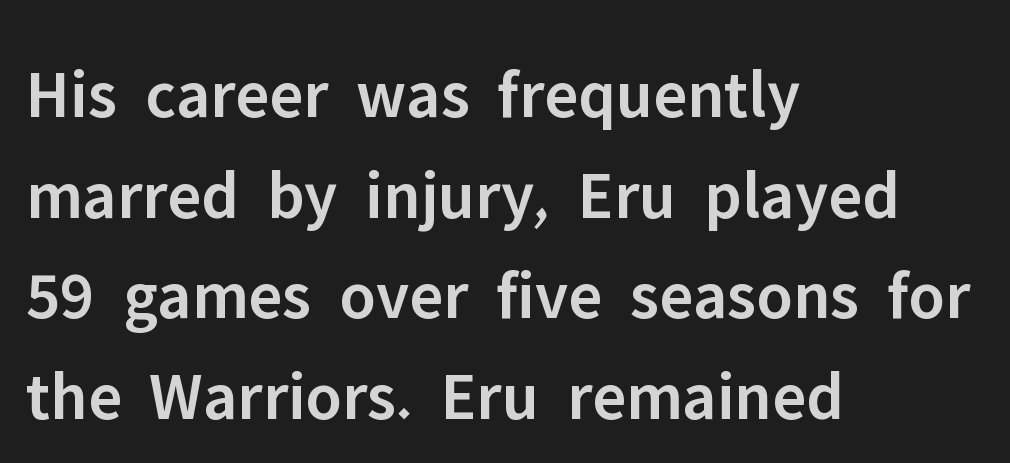
Q: Is the text bold? A: Semi-bold.
Q: Is the text italic (slanted)? A: No, it is upright.
Q: Is the typeface a serif or a sans-serif typeface? A: Sans-serif.
Q: Is the text underlined? A: No.
Q: How is the paragraph aligned? A: Left-aligned.
Q: Is the spacing between letters normal or unusually wide? A: Normal.
Q: Is the spacing between lines tight, normal or loose? A: Normal.
Q: Width (condensed, normal, or wide)? A: Normal.
Q: Stroke contrast? A: Low.
Q: x-height? A: Medium.
Q: Monospaced? A: No.
